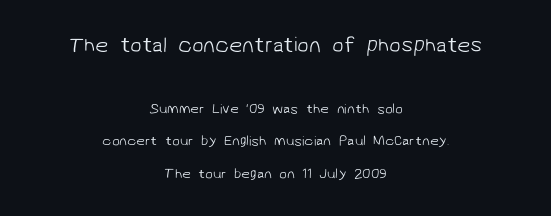
Size hierarchy here favors the leading block over the trailing one. Beneath every word, the page is bare. Regarding leading, the lines here are spaced well apart. Words appear dense and cohesive because spacing is normal.
